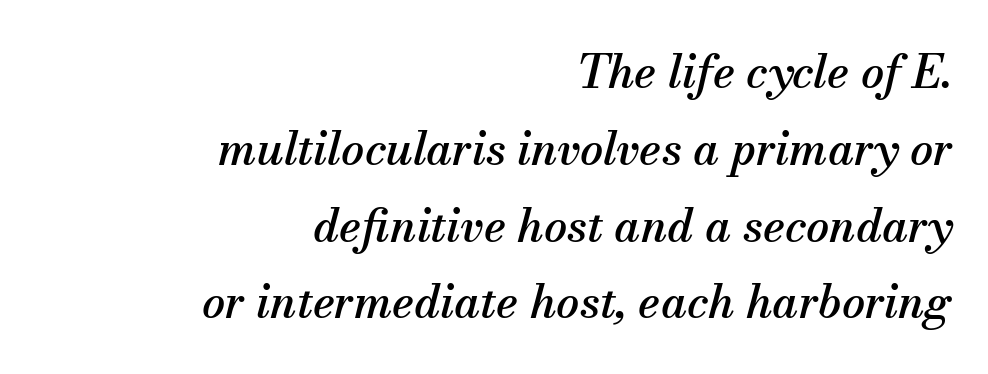
Q: Is the text italic (slanted)? A: Yes, it leans right by about 13 degrees.
Q: Is the typeface a serif or a sans-serif typeface? A: Serif.
Q: Is the text underlined? A: No.
Q: How is the paragraph aligned? A: Right-aligned.
Q: Is the spacing between letters normal or unusually wide? A: Normal.
Q: Is the spacing between lines tight, normal or loose? A: Normal.
Q: Width (condensed, normal, or wide)? A: Normal.
Q: Stroke contrast? A: Medium.
Q: x-height? A: Small.
Q: Monospaced? A: No.
